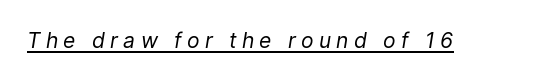
Q: Is the text bold? A: No.
Q: Is the text italic (slanted)? A: Yes, it leans right by about 9 degrees.
Q: Is the text underlined? A: Yes.
Q: Is the spacing between letters normal or unusually wide? A: Unusually wide.
